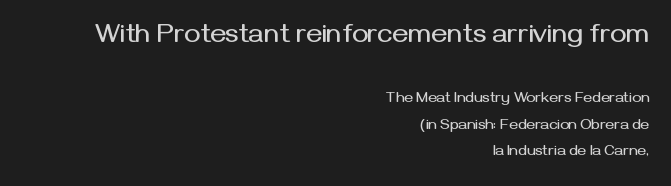
Line endings align vertically; line beginnings do not. Each row of text sits above clean, open space. If you drew a line through each stem, it would be perfectly vertical. The first block has been scaled up relative to the second. This sample uses plain, unmodified letter spacing.
